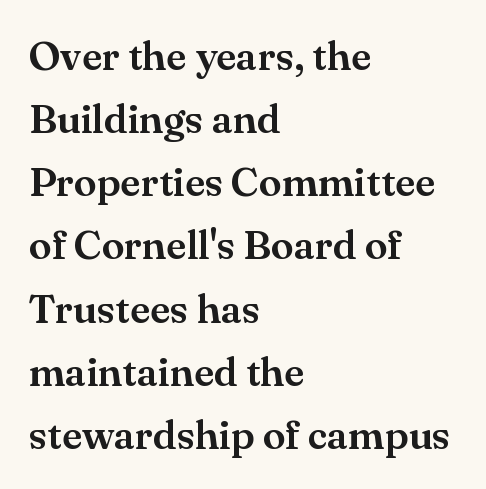
The image shows 41 px serif type, upright; set left-aligned, normal line spacing (1.54x), normal letter spacing, not underlined; medium stroke contrast and a small x-height.
